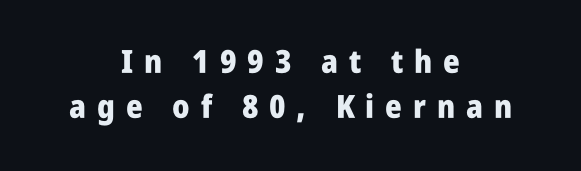
{"serif": "no", "italic": "no", "bold": "yes", "weight": "heavy", "width": "condensed", "stroke_contrast": "low", "x_height": "large", "monospaced": "no", "underline": "no", "align": "center", "line_spacing": "normal", "line_spacing_ratio": 1.41, "letter_spacing": "wide", "letter_spacing_em": 0.34, "glyph_px": 32}
